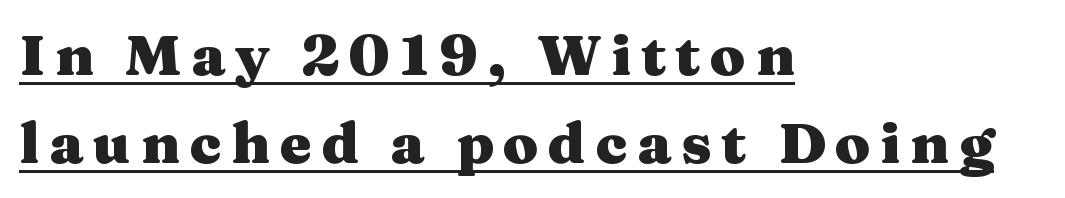
You can see a thin bar hugging the bottom of the glyphs. Strokes here are thick enough to call this a true bold. Observe the serifs anchoring each vertical stroke in this sample. Designer's note — italics off, roman on. Do the characters align in a grid? No, the font is proportional. These lines stack with their left ends in a neat column.
